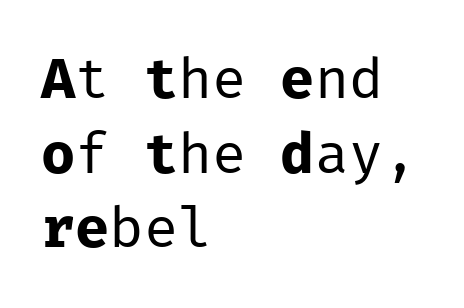
The image shows 57 px regular-weight sans-serif type, upright, monospaced; set left-aligned, normal line spacing (1.31x), normal letter spacing, not underlined; low stroke contrast and a medium x-height.
